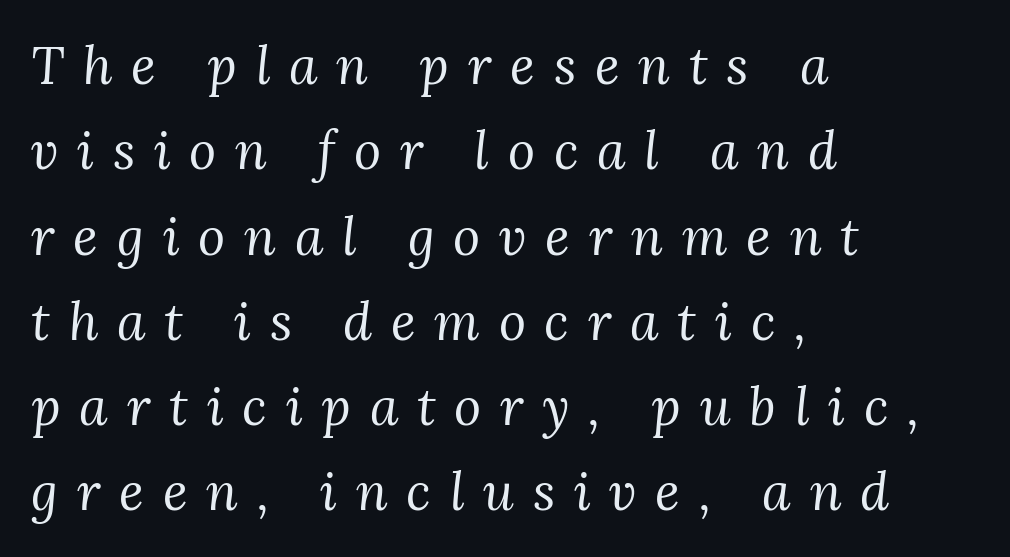
{"serif": "yes", "italic": "yes", "lean": "right", "slant_degrees": 3, "bold": "no", "weight": "regular", "width": "normal", "stroke_contrast": "medium", "x_height": "medium", "monospaced": "no", "underline": "no", "align": "left", "line_spacing": "normal", "line_spacing_ratio": 1.64, "letter_spacing": "wide", "letter_spacing_em": 0.36, "glyph_px": 52}
